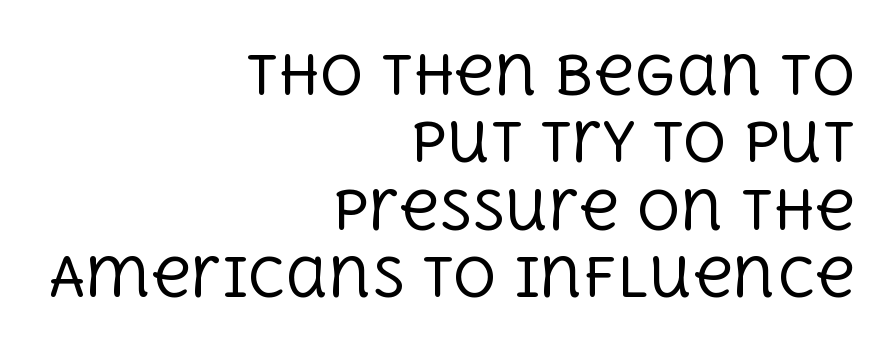
Q: Is the text bold? A: No.
Q: Is the text italic (slanted)? A: No, it is upright.
Q: Is the typeface a serif or a sans-serif typeface? A: Serif.
Q: Is the text underlined? A: No.
Q: How is the paragraph aligned? A: Right-aligned.
Q: Is the spacing between letters normal or unusually wide? A: Normal.
Q: Is the spacing between lines tight, normal or loose? A: Normal.
Q: Width (condensed, normal, or wide)? A: Normal.
Q: x-height? A: Large.
Q: Monospaced? A: No.
